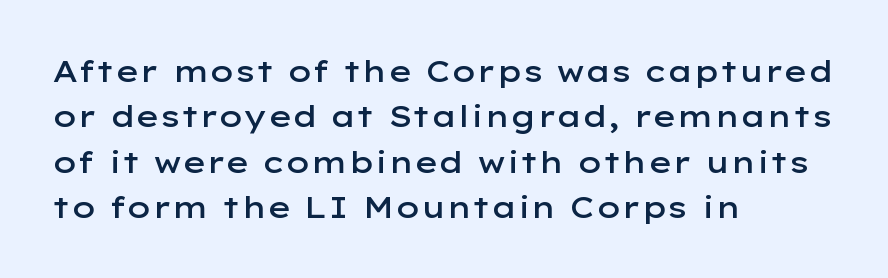
As a designer I'd log this as weight 600, semibold. The letters stand upright; this is a roman face. Here the glyphs are tracked normally, forming tight word shapes. The typesetter chose a ragged-right arrangement here. This rendering employs a face without finishing strokes, i.e., a sans-serif.
